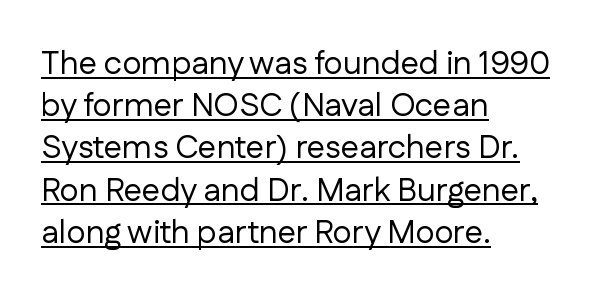
Observe the ordinary spacing: letters are neighbours, not strangers. Unbolded letterforms with no extra heft. The ragged edge is on the right, which tells us the setting is flush left. How would I describe the line gaps? Plain and ordinary. Type style note: lacks serifs. Characters remain perfectly vertical along every line.
